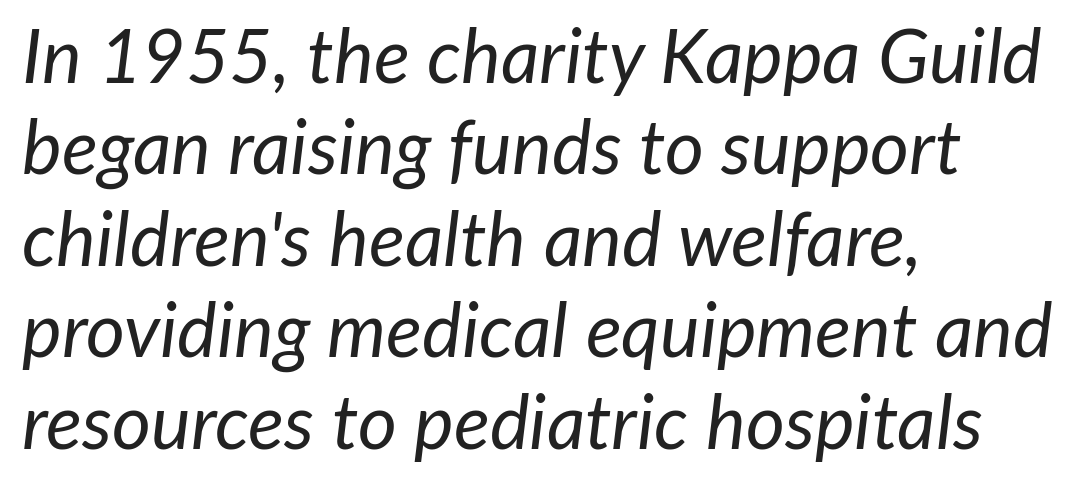
{"italic": "yes", "lean": "right", "slant_degrees": 7, "bold": "no", "weight": "regular", "width": "normal", "stroke_contrast": "low", "x_height": "medium", "monospaced": "no", "underline": "no", "align": "left", "line_spacing_ratio": 1.22, "letter_spacing": "normal", "letter_spacing_em": 0.0, "glyph_px": 75}
